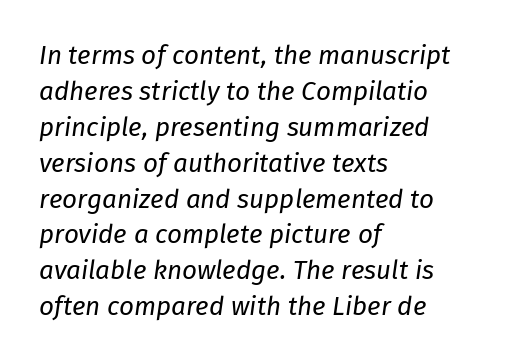
Q: Is the text bold? A: No.
Q: Is the text italic (slanted)? A: Yes, it leans right by about 8 degrees.
Q: Is the text underlined? A: No.
Q: How is the paragraph aligned? A: Left-aligned.
Q: Is the spacing between letters normal or unusually wide? A: Normal.
Q: Is the spacing between lines tight, normal or loose? A: Normal.
